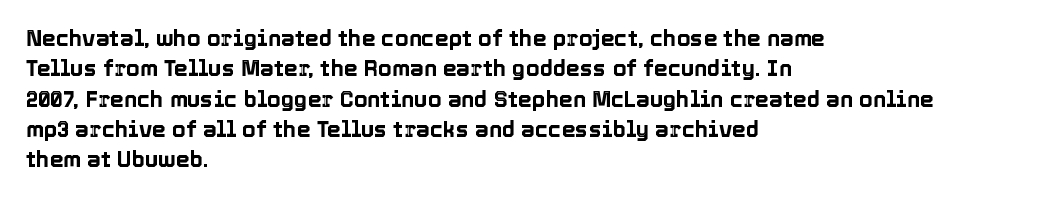
Q: Is the text italic (slanted)? A: No, it is upright.
Q: Is the text underlined? A: No.
Q: How is the paragraph aligned? A: Left-aligned.
Q: Is the spacing between letters normal or unusually wide? A: Normal.
Q: Is the spacing between lines tight, normal or loose? A: Normal.
